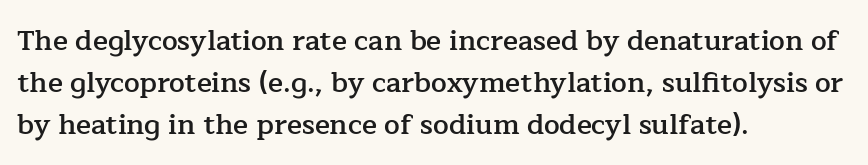
Q: Is the text bold? A: Semi-bold.
Q: Is the text italic (slanted)? A: No, it is upright.
Q: Is the typeface a serif or a sans-serif typeface? A: Serif.
Q: Is the text underlined? A: No.
Q: How is the paragraph aligned? A: Left-aligned.
Q: Is the spacing between letters normal or unusually wide? A: Normal.
Q: Is the spacing between lines tight, normal or loose? A: Normal.
Q: Width (condensed, normal, or wide)? A: Normal.
Q: Stroke contrast? A: Low.
Q: x-height? A: Medium.
Q: Monospaced? A: No.
